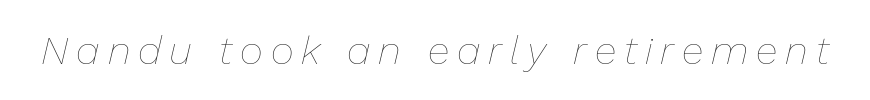
{"italic": "yes", "lean": "right", "slant_degrees": 13, "bold": "no", "weight": "thin", "width": "normal", "stroke_contrast": "low", "x_height": "medium", "monospaced": "no", "underline": "no", "letter_spacing": "wide", "letter_spacing_em": 0.2, "glyph_px": 40}
